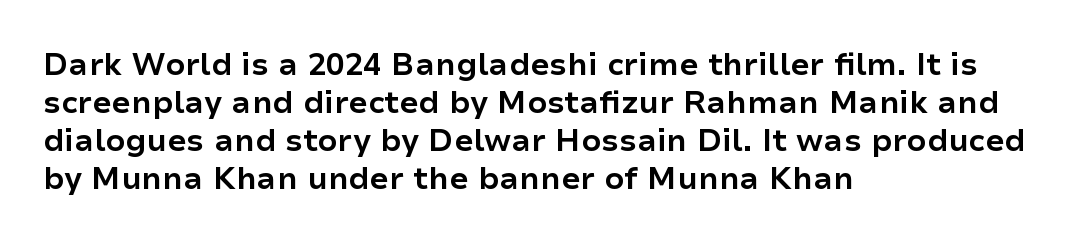
{"serif": "no", "italic": "no", "bold": "yes", "weight": "bold", "width": "normal", "stroke_contrast": "low", "x_height": "medium", "monospaced": "no", "underline": "no", "align": "left", "line_spacing_ratio": 1.23, "letter_spacing": "normal", "letter_spacing_em": 0.0, "glyph_px": 31}
